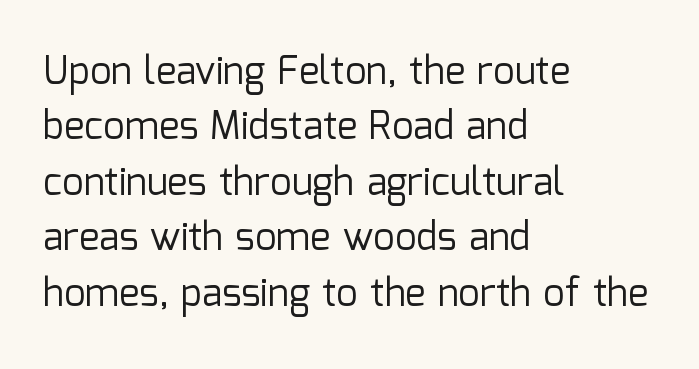
{"serif": "no", "italic": "no", "bold": "no", "weight": "regular", "width": "normal", "stroke_contrast": "low", "x_height": "medium", "monospaced": "no", "underline": "no", "align": "left", "line_spacing": "normal", "line_spacing_ratio": 1.46, "letter_spacing": "normal", "letter_spacing_em": 0.0, "glyph_px": 38}
